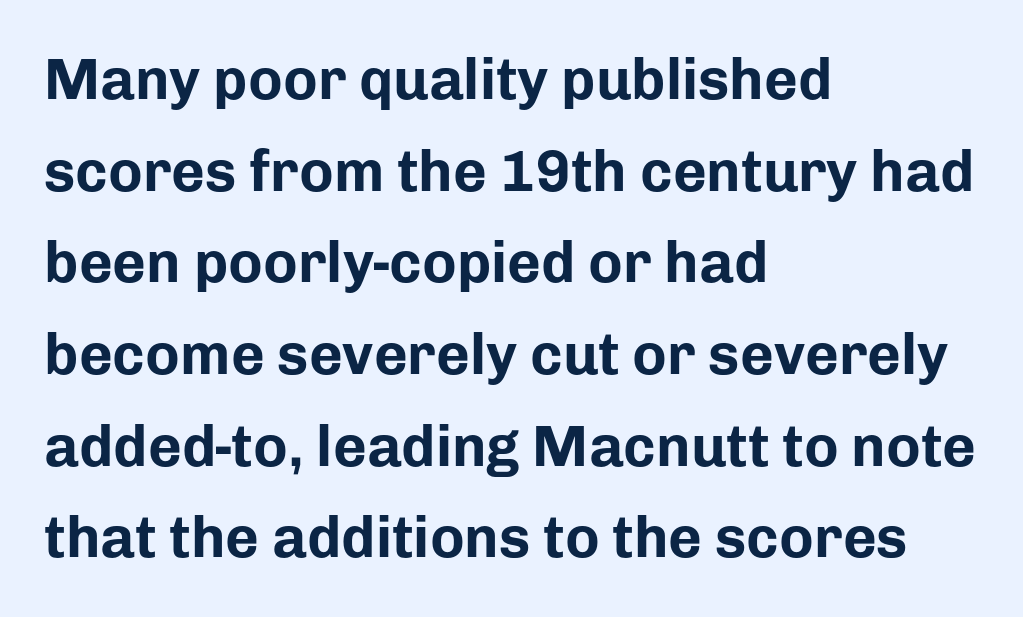
Casual observation: everything's shoved over to the left. Is this a sans? Yes — the strokes have no serifs. Quick note: underline off. A normal amount of white space separates one row of letters from the next. The strokes are fattened all the way to bold. The face used here is proportionally spaced, like ordinary book or web type.
